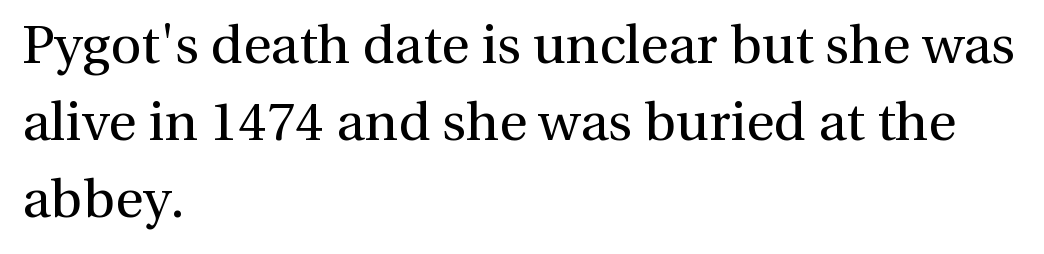
The image shows 54 px regular-weight serif type, upright; set left-aligned, normal line spacing (1.43x), normal letter spacing, not underlined; a medium x-height.
